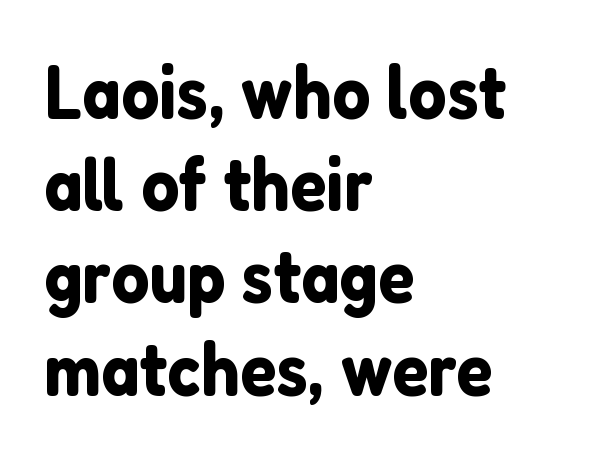
The image shows 75 px sans-serif type, upright; set left-aligned, line spacing 1.23x, normal letter spacing, not underlined; low stroke contrast and a medium x-height.
